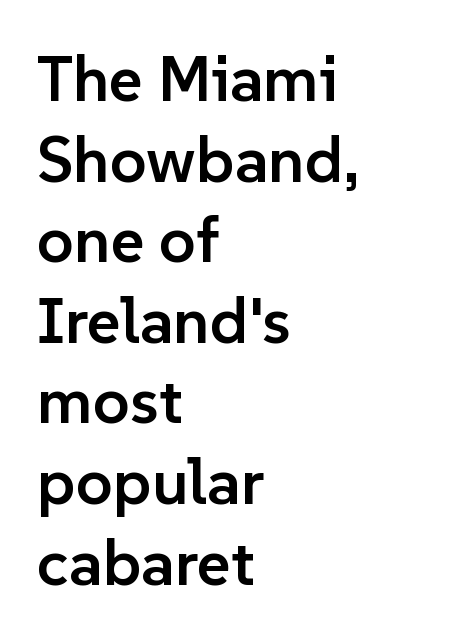
{"serif": "no", "italic": "no", "bold": "semi", "weight": "semibold", "width": "normal", "stroke_contrast": "low", "x_height": "medium", "monospaced": "no", "underline": "no", "align": "left", "line_spacing_ratio": 1.24, "letter_spacing": "normal", "letter_spacing_em": 0.0, "glyph_px": 65}
